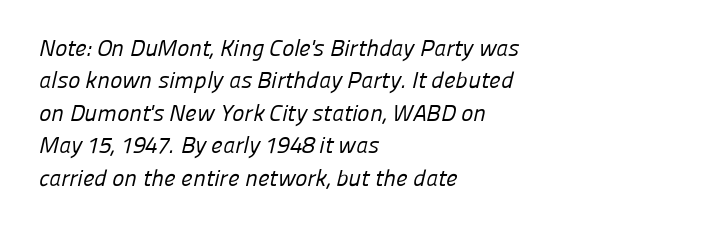
The image shows 23 px text type; set left-aligned, normal line spacing (1.41x), normal letter spacing, not underlined.
